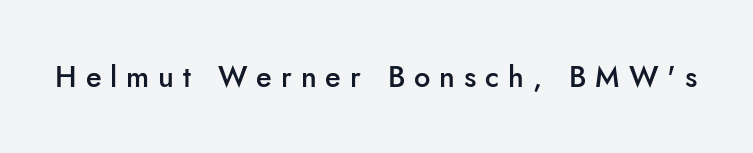
{"serif": "no", "italic": "no", "bold": "semi", "weight": "semibold", "width": "normal", "stroke_contrast": "low", "x_height": "small", "monospaced": "no", "underline": "no", "letter_spacing": "wide", "letter_spacing_em": 0.31, "glyph_px": 29}
